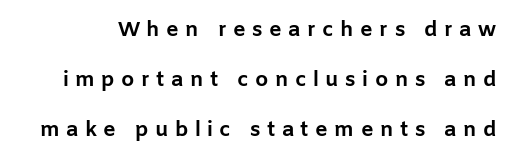
{"italic": "no", "bold": "yes", "underline": "no", "line_spacing": "loose", "line_spacing_ratio": 2.38, "letter_spacing": "wide", "letter_spacing_em": 0.31, "glyph_px": 21}
